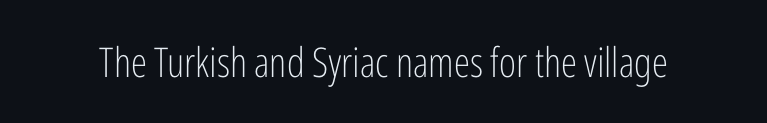
Is this a fixed-width face? No — the glyphs have proportional, varying widths. Check where the strokes stop: nothing finishes them off — pure sans. Honestly, the letter spacing is just normal — you wouldn't notice it. Is this a heavy cut? Hardly; it is regular or lighter.
